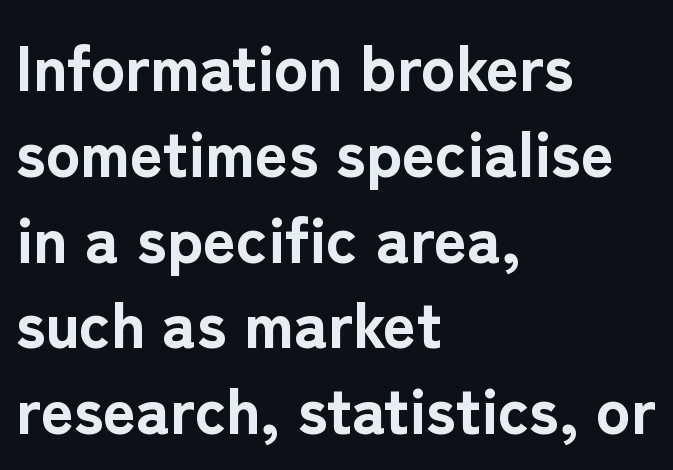
Q: Is the text bold? A: Yes.
Q: Is the text italic (slanted)? A: No, it is upright.
Q: Is the typeface a serif or a sans-serif typeface? A: Sans-serif.
Q: Is the text underlined? A: No.
Q: How is the paragraph aligned? A: Left-aligned.
Q: Is the spacing between letters normal or unusually wide? A: Normal.
Q: Is the spacing between lines tight, normal or loose? A: Normal.
Q: Width (condensed, normal, or wide)? A: Normal.
Q: Stroke contrast? A: Low.
Q: x-height? A: Medium.
Q: Monospaced? A: No.
